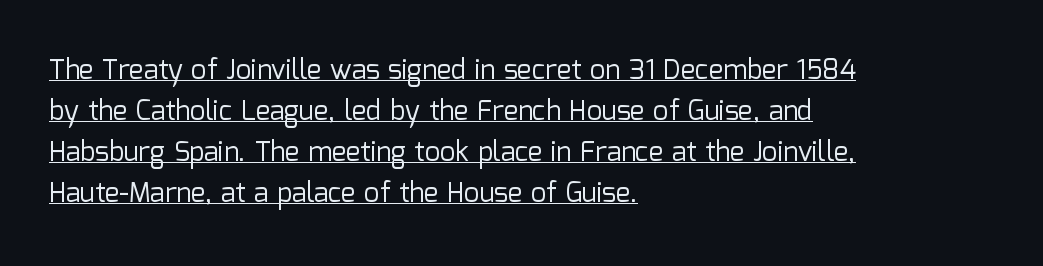
The image shows 27 px text type, upright; set left-aligned, normal line spacing (1.52x), normal letter spacing, underlined.
